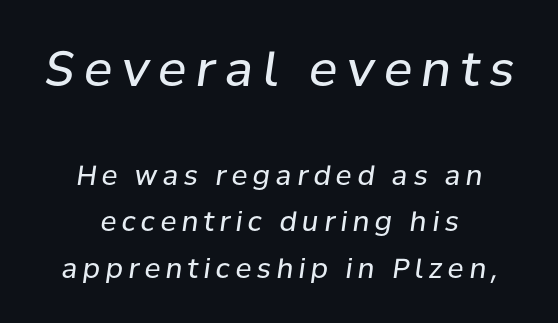
The image shows 48 px regular-weight type, italic (leaning right); set centered, line spacing 1.72x, unusually wide letter spacing (+0.2 em), not underlined; the first (top) block is 1.78x larger; low stroke contrast and a medium x-height.
